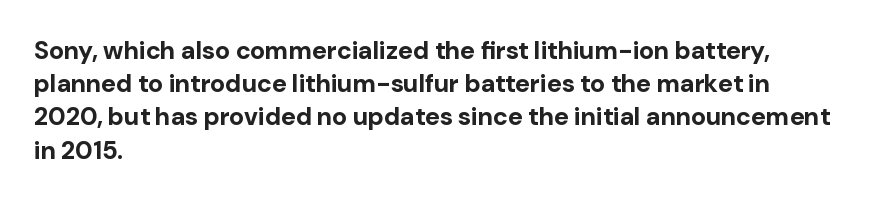
One-word summary of the alignment: left. Compared with an ordinary text face, these strokes are far heavier — a full bold. Interline gaps are of average width in this sample. Letter spacing: default. The baseline area is clear. The letters stand upright; this is a roman face.
